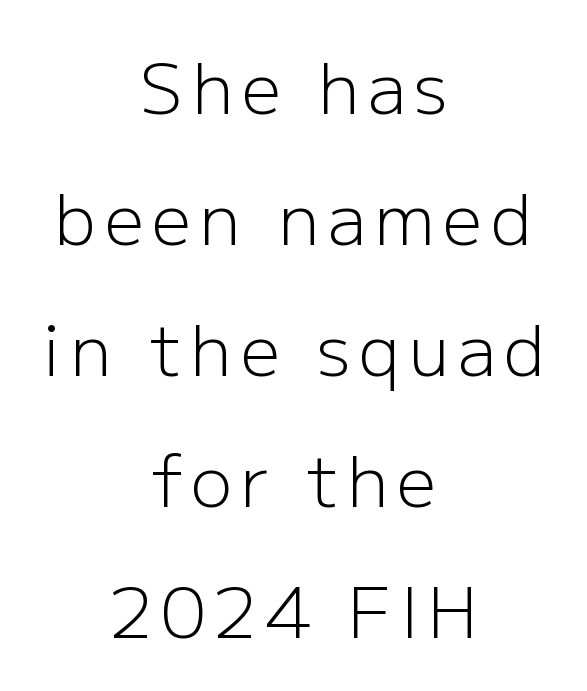
Think of a printed novel: that variable character pitch is what you see here. This reads as an unemphasized weight, regular at the heaviest. Serif or sans? Sans — the stroke terminals are bare. Words float on clear page, feet unadorned. Does the lettering tilt? It doesn't — this is upright. Alignment: centered.
